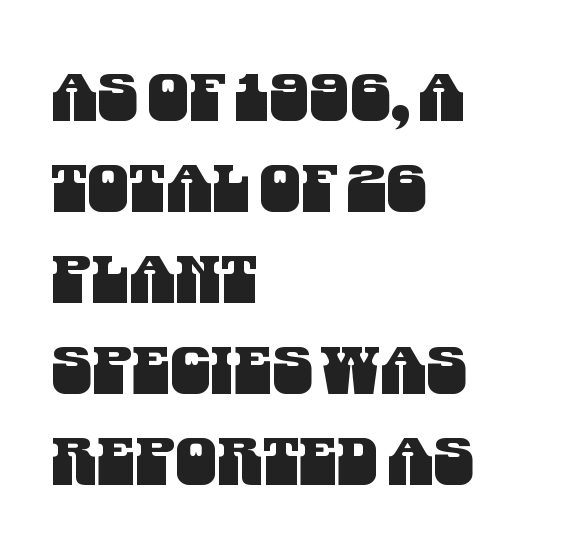
{"serif": "no", "width": "condensed", "stroke_contrast": "medium", "x_height": "large", "monospaced": "no", "underline": "no", "align": "left", "line_spacing": "normal", "line_spacing_ratio": 1.38, "letter_spacing": "normal", "letter_spacing_em": 0.0, "glyph_px": 66}
